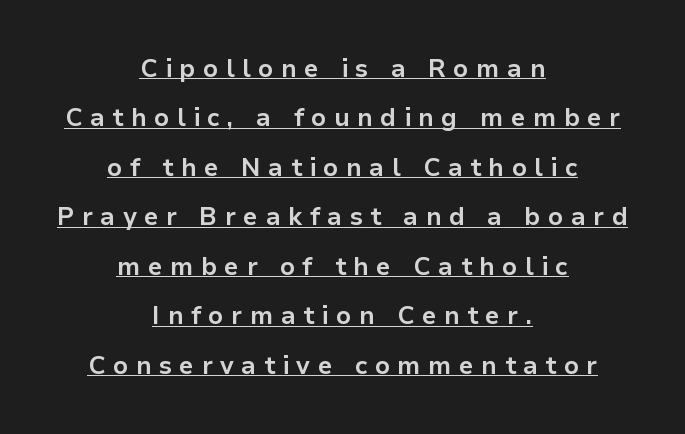
The image shows 25 px bold type, upright; set centered, loose line spacing (1.98x), unusually wide letter spacing (+0.3 em), underlined.
